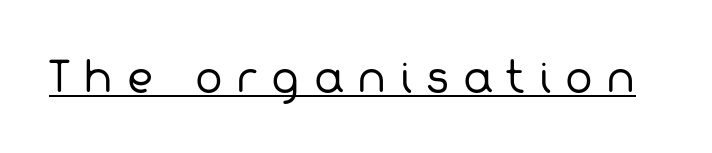
Q: Is the text bold? A: No.
Q: Is the typeface a serif or a sans-serif typeface? A: Sans-serif.
Q: Is the text underlined? A: Yes.
Q: Is the spacing between letters normal or unusually wide? A: Unusually wide.
Q: Width (condensed, normal, or wide)? A: Normal.
Q: Stroke contrast? A: Low.
Q: x-height? A: Medium.
Q: Monospaced? A: No.
